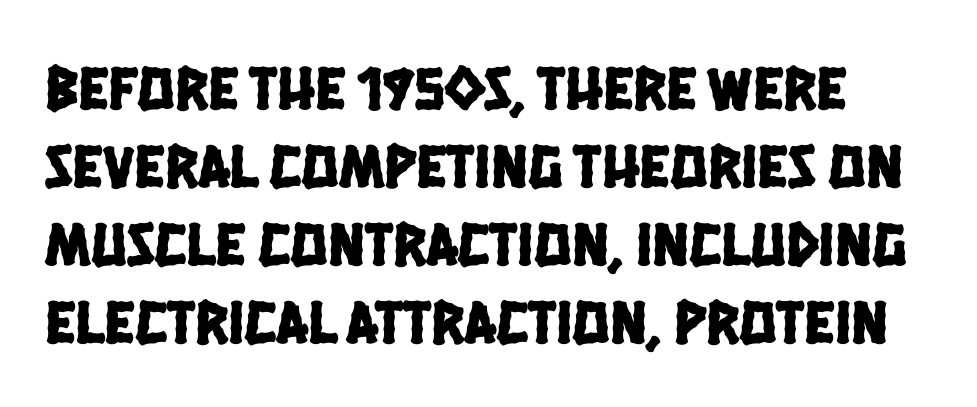
These lines are rendered in a variable-pitch font. Check where the strokes stop: nothing finishes them off — pure sans. The line texture is even and compact thanks to regular tracking. In terms of leading, this rendering sits right in the middle. The specimen omits any rule beneath the text block's lines.
